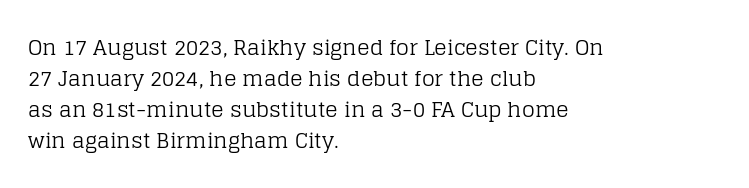
If you drew a line through each stem, it would be perfectly vertical. Leftover space on each line is placed entirely after the last word. The vertical gap from one line to the next is medium. The specimen omits any rule beneath the text block's lines.
